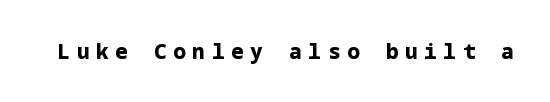
{"italic": "no", "bold": "yes", "underline": "no", "letter_spacing": "wide", "letter_spacing_em": 0.32, "glyph_px": 21}
